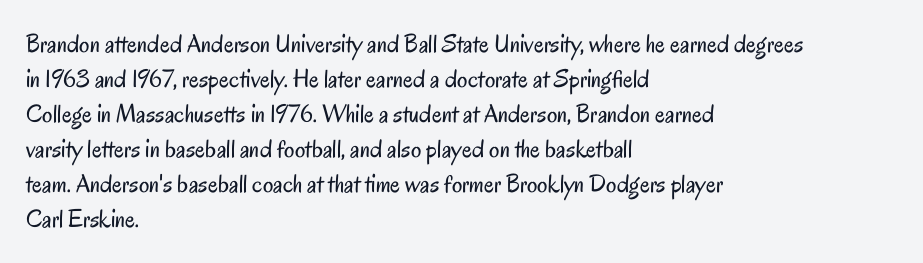
Q: Is the text bold? A: No.
Q: Is the text italic (slanted)? A: No, it is upright.
Q: Is the text underlined? A: No.
Q: How is the paragraph aligned? A: Left-aligned.
Q: Is the spacing between letters normal or unusually wide? A: Normal.
Q: Is the spacing between lines tight, normal or loose? A: Normal.
